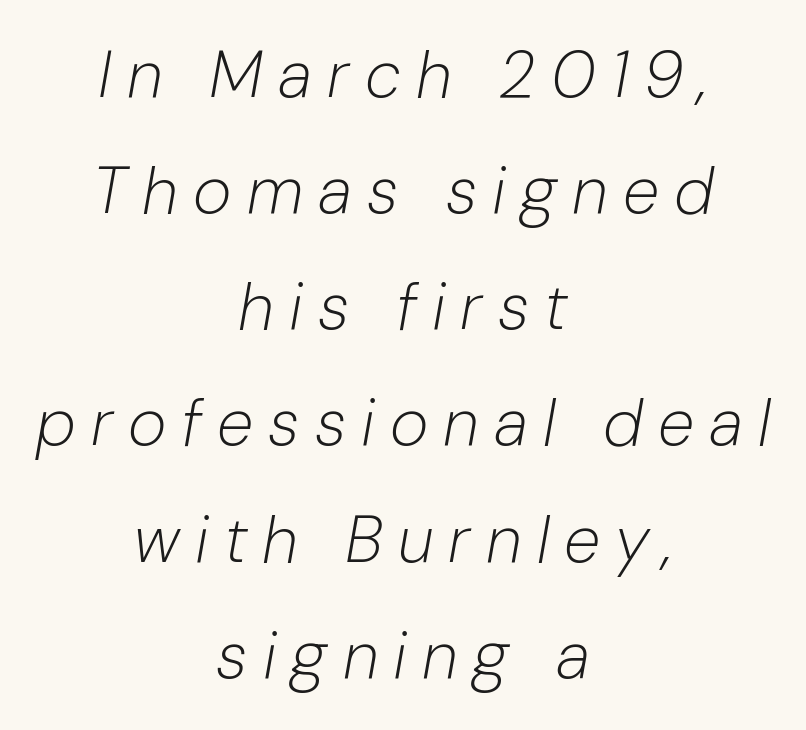
Q: Is the text bold? A: No.
Q: Is the text italic (slanted)? A: Yes, it leans right by about 10 degrees.
Q: Is the text underlined? A: No.
Q: How is the paragraph aligned? A: Centered.
Q: Is the spacing between letters normal or unusually wide? A: Unusually wide.
Q: Width (condensed, normal, or wide)? A: Normal.
Q: Stroke contrast? A: Low.
Q: x-height? A: Medium.
Q: Monospaced? A: No.
